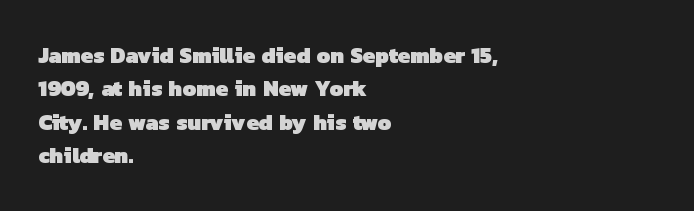
Caption: multi-line text, flush left, ragged right. A clean baseline with only descenders dipping below it. Inter-character spacing is left at the font's built-in metrics. Set as a true bold cut, around the 700 mark. The designer left line spacing at the default.
